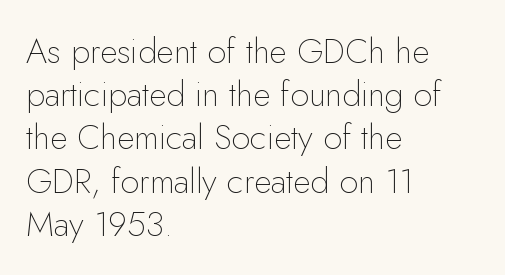
Q: Is the text bold? A: No.
Q: Is the text italic (slanted)? A: No, it is upright.
Q: Is the typeface a serif or a sans-serif typeface? A: Sans-serif.
Q: Is the text underlined? A: No.
Q: How is the paragraph aligned? A: Left-aligned.
Q: Is the spacing between letters normal or unusually wide? A: Normal.
Q: Is the spacing between lines tight, normal or loose? A: Normal.
Q: Width (condensed, normal, or wide)? A: Normal.
Q: Stroke contrast? A: Low.
Q: x-height? A: Small.
Q: Monospaced? A: No.
